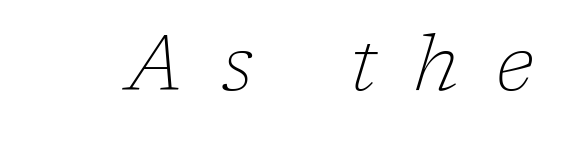
The image shows 78 px thin serif type, italic (leaning right); set unusually wide letter spacing (+0.48 em), not underlined; low stroke contrast and a medium x-height.
